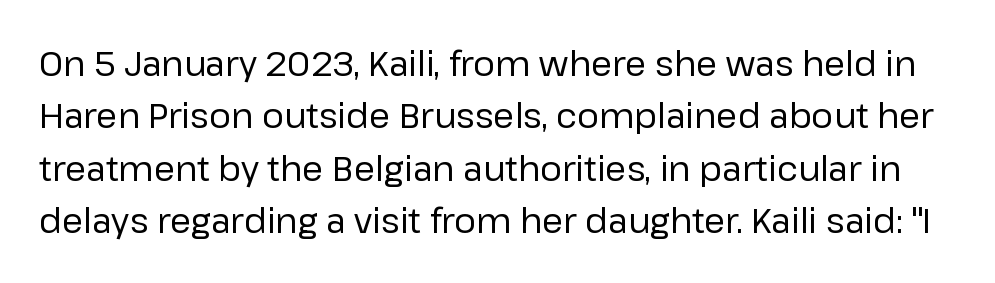
Q: Is the text bold? A: No.
Q: Is the text italic (slanted)? A: No, it is upright.
Q: Is the typeface a serif or a sans-serif typeface? A: Sans-serif.
Q: Is the text underlined? A: No.
Q: Is the spacing between letters normal or unusually wide? A: Normal.
Q: Is the spacing between lines tight, normal or loose? A: Normal.
Q: Width (condensed, normal, or wide)? A: Normal.
Q: Stroke contrast? A: Low.
Q: x-height? A: Medium.
Q: Monospaced? A: No.
